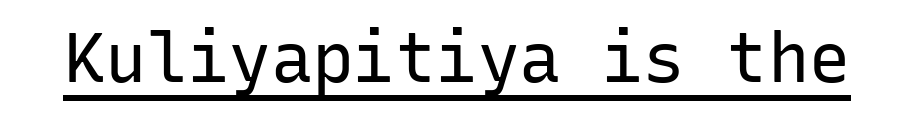
The image shows 69 px regular-weight sans-serif type, upright, monospaced; set normal letter spacing, underlined; low stroke contrast and a medium x-height.
